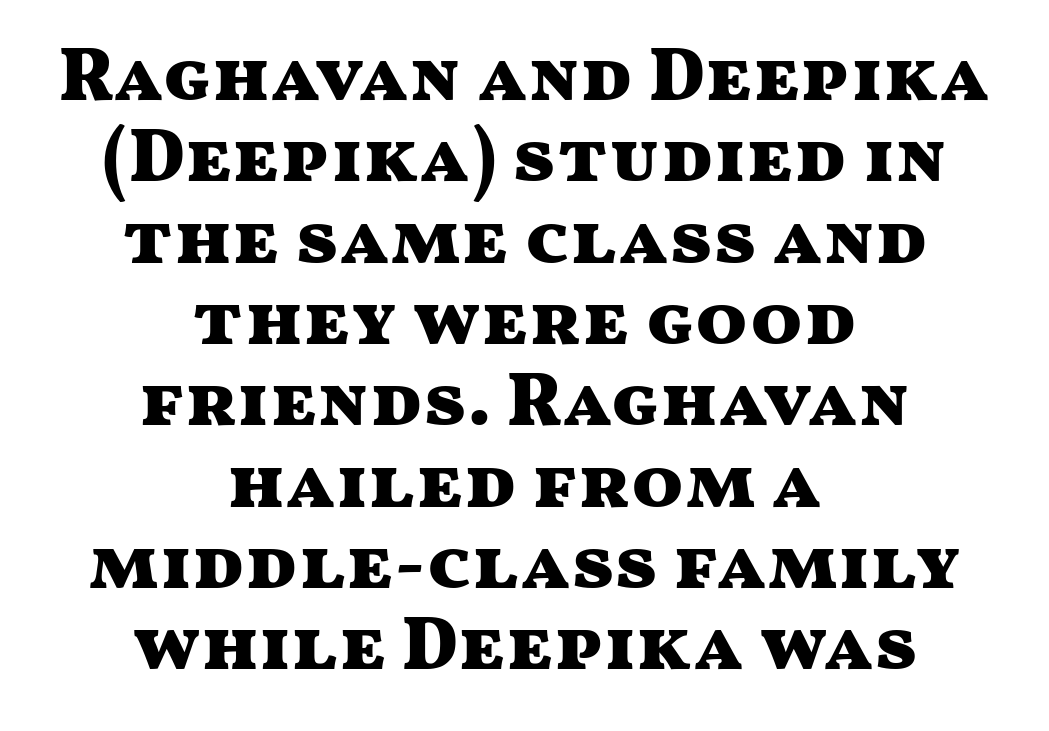
This sample uses plain, unmodified letter spacing. Horizontally, the lines are justified to the midpoint only. The baseline area is clear. The rendering uses a bold face; every stroke is thick and dark. A typesetter would call this leading minimal, almost set solid.
